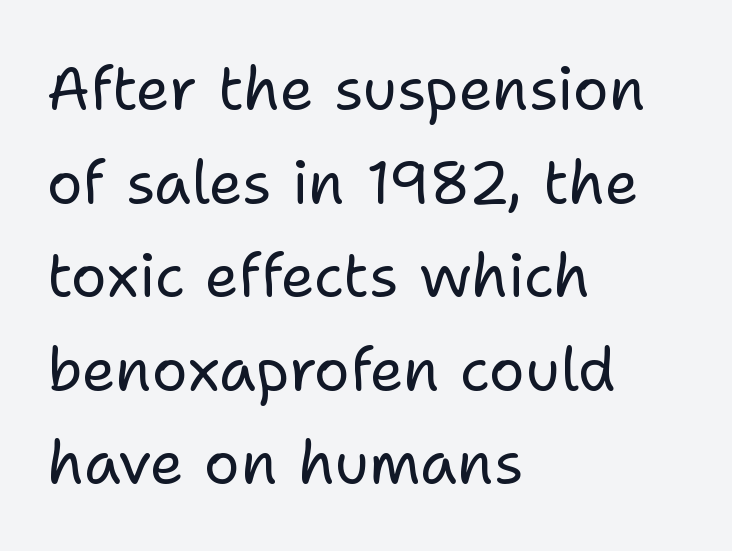
{"serif": "no", "italic": "no", "bold": "no", "weight": "regular", "width": "normal", "stroke_contrast": "low", "x_height": "medium", "monospaced": "no", "underline": "no", "align": "left", "line_spacing": "normal", "line_spacing_ratio": 1.56, "letter_spacing": "normal", "letter_spacing_em": 0.0, "glyph_px": 60}
